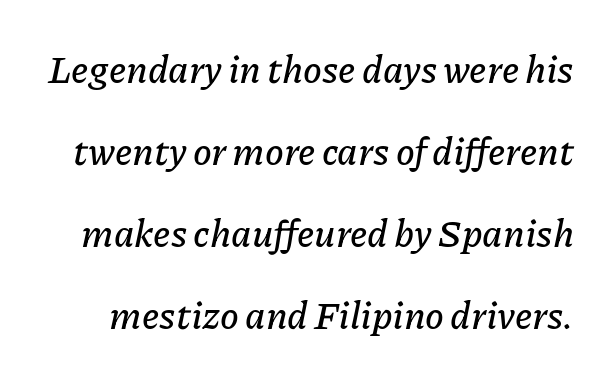
{"italic": "yes", "lean": "right", "slant_degrees": 11, "width": "normal", "stroke_contrast": "low", "x_height": "medium", "monospaced": "no", "underline": "no", "line_spacing": "loose", "line_spacing_ratio": 2.16, "letter_spacing": "normal", "letter_spacing_em": 0.0, "glyph_px": 38}
